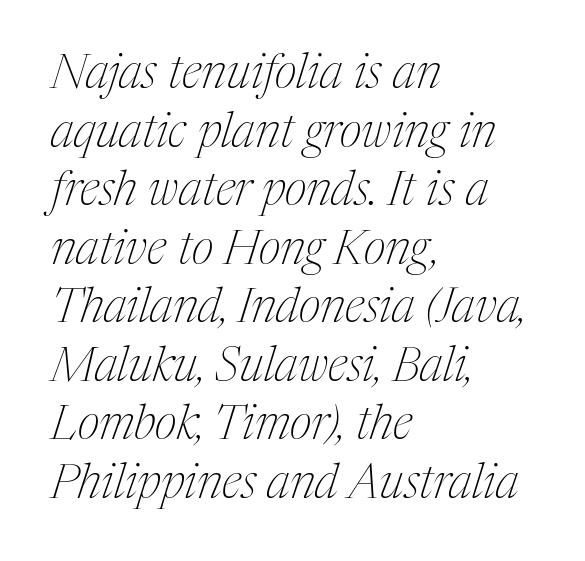
{"serif": "yes", "italic": "yes", "lean": "right", "slant_degrees": 17, "bold": "no", "weight": "thin", "width": "condensed", "stroke_contrast": "medium", "x_height": "medium", "monospaced": "no", "underline": "no", "align": "left", "line_spacing_ratio": 1.22, "letter_spacing": "normal", "letter_spacing_em": 0.0, "glyph_px": 48}
